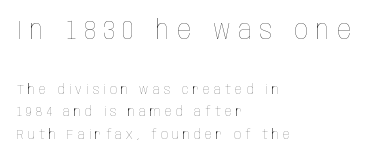
Q: Is the text bold? A: No.
Q: Is the text italic (slanted)? A: No, it is upright.
Q: Is the text underlined? A: No.
Q: How is the paragraph aligned? A: Left-aligned.
Q: Is the spacing between letters normal or unusually wide? A: Unusually wide.
Q: Is the spacing between lines tight, normal or loose? A: Normal.
Q: Which block of text is set in a larger size, the first (top) or the second (bottom)? A: The first (top) one.
